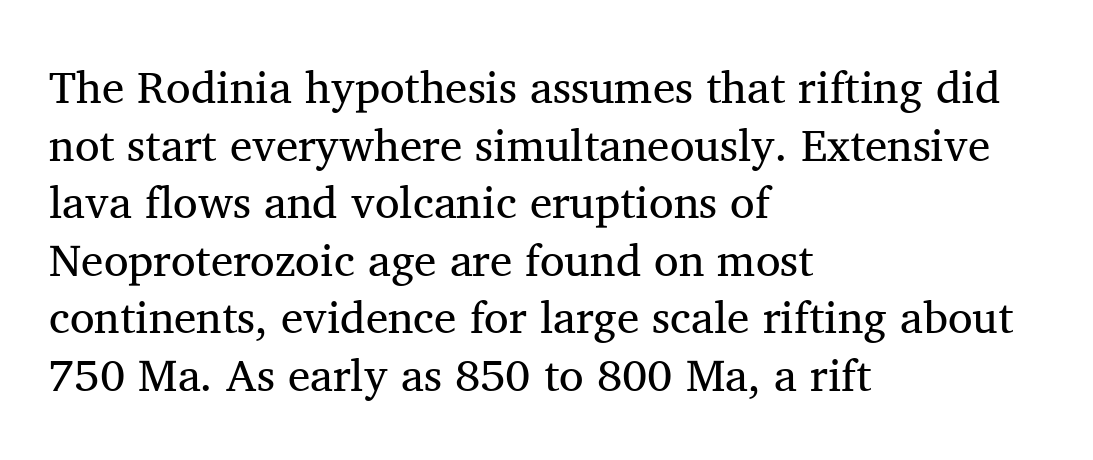
Q: Is the text bold? A: No.
Q: Is the text italic (slanted)? A: No, it is upright.
Q: Is the typeface a serif or a sans-serif typeface? A: Serif.
Q: Is the text underlined? A: No.
Q: How is the paragraph aligned? A: Left-aligned.
Q: Is the spacing between letters normal or unusually wide? A: Normal.
Q: Is the spacing between lines tight, normal or loose? A: Normal.
Q: Width (condensed, normal, or wide)? A: Normal.
Q: Stroke contrast? A: Medium.
Q: x-height? A: Medium.
Q: Monospaced? A: No.
